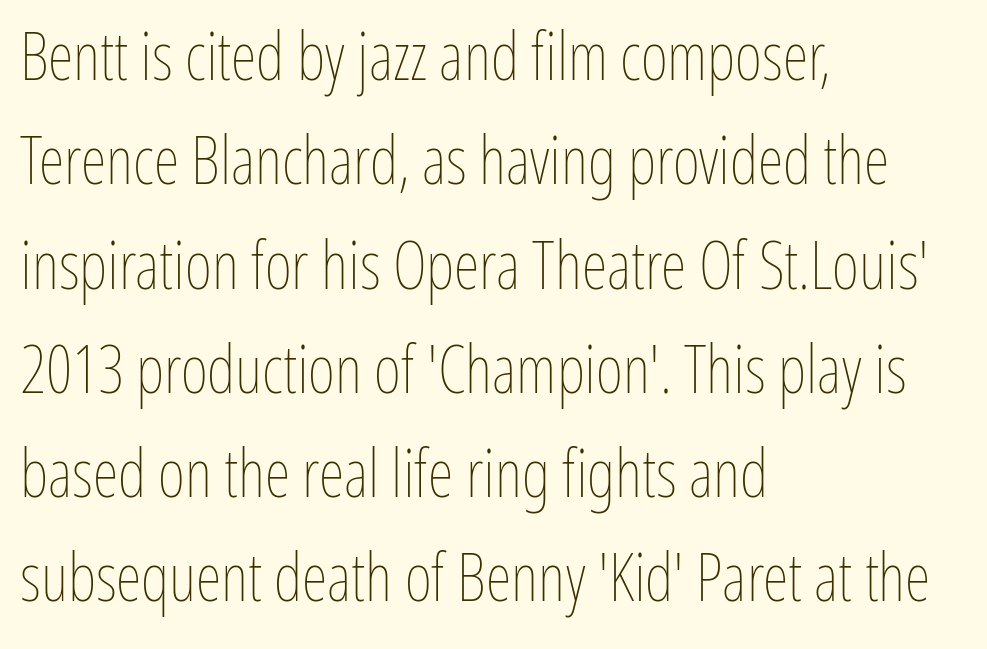
The image shows 66 px thin, condensed type, upright; set left-aligned, normal line spacing (1.58x), normal letter spacing, not underlined; low stroke contrast and a medium x-height.
